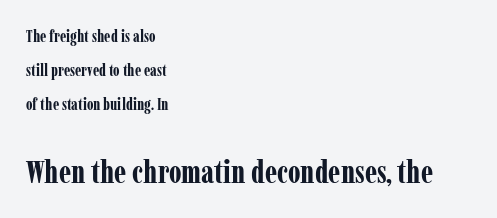
The image shows 31 px bold, condensed serif type, upright; set left-aligned, loose line spacing (2.13x), normal letter spacing, not underlined; the second (bottom) block is 1.94x larger; low stroke contrast and a medium x-height.
